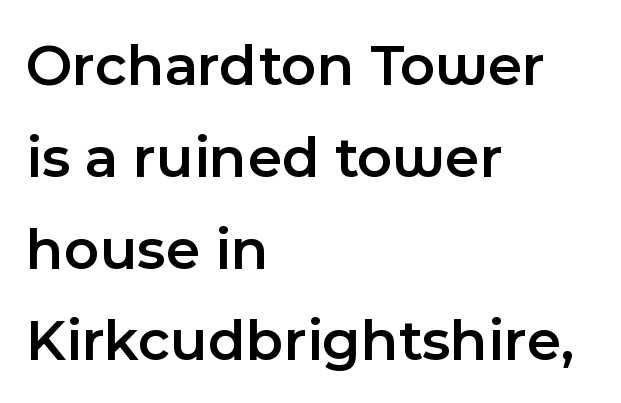
The image shows 60 px semibold sans-serif type, upright; set left-aligned, normal line spacing (1.53x), normal letter spacing, not underlined; a medium x-height.
